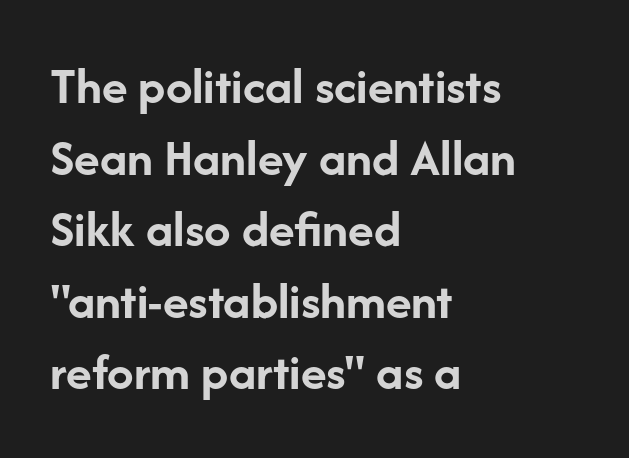
{"serif": "no", "italic": "no", "bold": "yes", "weight": "semibold", "width": "normal", "stroke_contrast": "low", "x_height": "medium", "monospaced": "no", "underline": "no", "align": "left", "line_spacing": "normal", "line_spacing_ratio": 1.35, "letter_spacing": "normal", "letter_spacing_em": 0.0, "glyph_px": 53}
